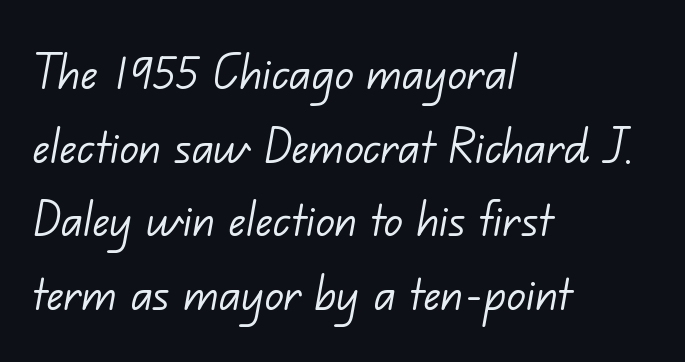
Honestly, the row spacing looks completely unremarkable. Spacing verdict: proportional, widths tailored to each character. The rendering shows plain stroke endings on the letterforms — a sans-serif design. Only glyphs here, with clear space below each row. Compared with a centered layout, this one pins lines to the left instead. The letters look calm and open, with moderate or lighter stems.
